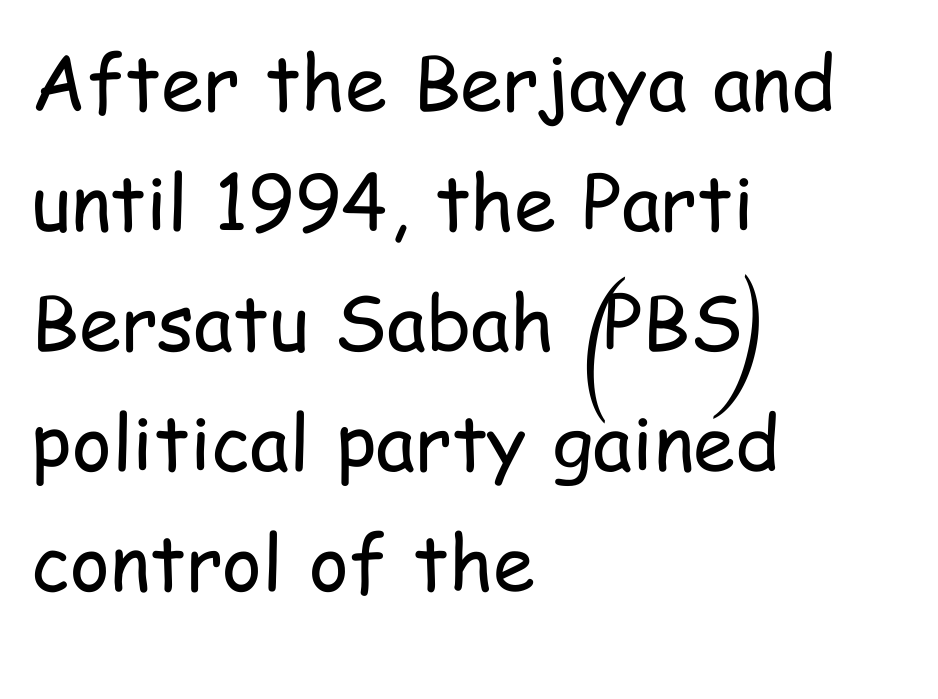
Q: Is the text bold? A: No.
Q: Is the text italic (slanted)? A: No, it is upright.
Q: Is the typeface a serif or a sans-serif typeface? A: Sans-serif.
Q: Is the text underlined? A: No.
Q: How is the paragraph aligned? A: Left-aligned.
Q: Is the spacing between letters normal or unusually wide? A: Normal.
Q: Is the spacing between lines tight, normal or loose? A: Normal.
Q: Width (condensed, normal, or wide)? A: Condensed.
Q: Stroke contrast? A: Low.
Q: x-height? A: Medium.
Q: Monospaced? A: No.
